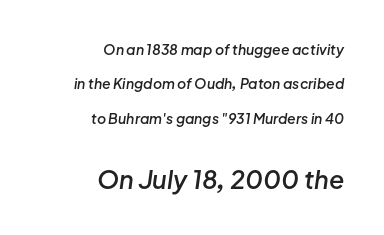
Q: Is the text bold? A: Semi-bold.
Q: Is the text italic (slanted)? A: Yes, it leans right by about 8 degrees.
Q: Is the text underlined? A: No.
Q: How is the paragraph aligned? A: Right-aligned.
Q: Is the spacing between letters normal or unusually wide? A: Normal.
Q: Is the spacing between lines tight, normal or loose? A: Loose.
Q: Which block of text is set in a larger size, the first (top) or the second (bottom)? A: The second (bottom) one.
